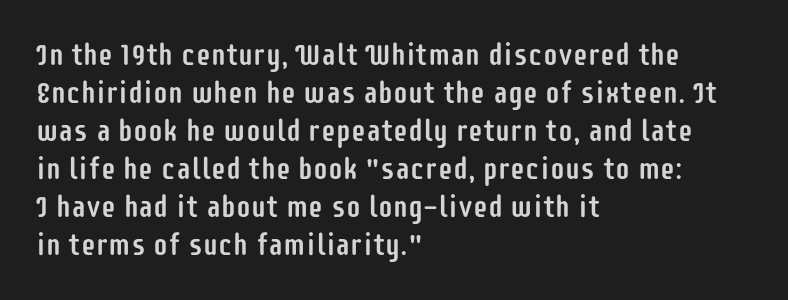
The image shows 30 px condensed sans-serif type, upright; set left-aligned, normal line spacing (1.27x), normal letter spacing, not underlined; low stroke contrast and a large x-height.
